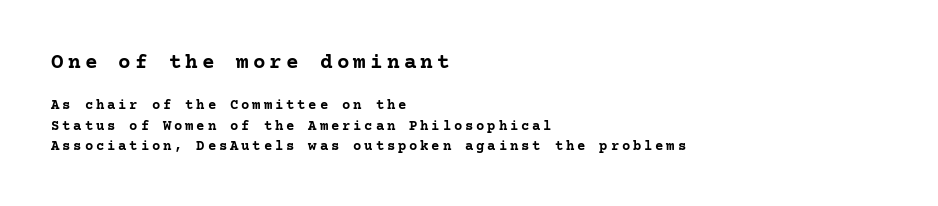
{"italic": "no", "bold": "yes", "underline": "no", "align": "left", "line_spacing": "normal", "line_spacing_ratio": 1.45, "letter_spacing": "wide", "letter_spacing_em": 0.2, "larger_block": "first", "size_ratio": 1.5, "glyph_px": 21}
